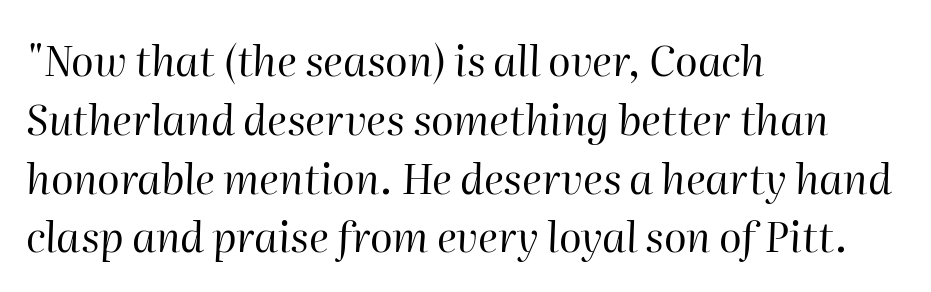
{"italic": "yes", "lean": "right", "slant_degrees": 2, "bold": "no", "weight": "regular", "width": "normal", "stroke_contrast": "high", "x_height": "medium", "monospaced": "no", "underline": "no", "align": "left", "line_spacing": "normal", "line_spacing_ratio": 1.4, "letter_spacing": "normal", "letter_spacing_em": 0.0, "glyph_px": 42}
